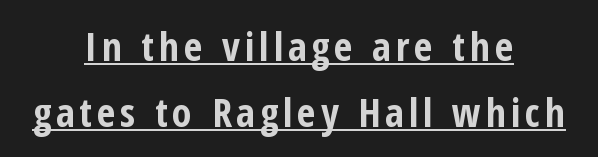
{"serif": "no", "italic": "no", "bold": "yes", "weight": "bold", "width": "condensed", "stroke_contrast": "low", "x_height": "medium", "monospaced": "no", "underline": "yes", "align": "center", "line_spacing": "normal", "line_spacing_ratio": 1.64, "glyph_px": 40}
